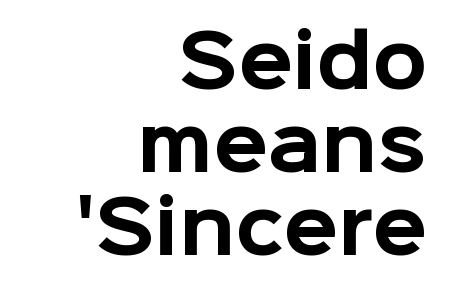
{"serif": "no", "italic": "no", "bold": "yes", "weight": "bold", "width": "normal", "stroke_contrast": "low", "x_height": "medium", "monospaced": "no", "underline": "no", "align": "right", "line_spacing_ratio": 1.17, "letter_spacing": "normal", "letter_spacing_em": 0.0, "glyph_px": 71}
